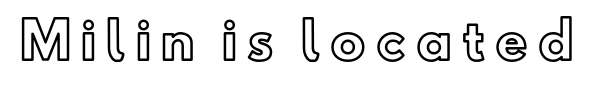
The image shows 50 px text type, upright; set unusually wide letter spacing (+0.2 em), not underlined; a small x-height.
